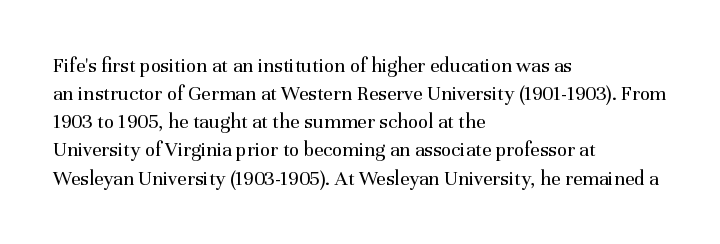
Visually the block forms a straight wall on the left and a jagged coastline on the right. Style check: upright. Bold? No — there's no thickening of the strokes. Notice how descenders clear the ascenders below comfortably — that's standard leading. Each word holds together tightly as a unit, with standard inter-letter gaps.
